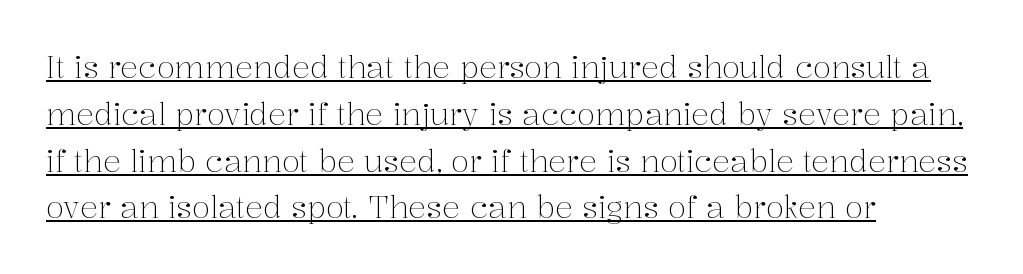
The image shows 30 px light serif type, upright; set left-aligned, normal line spacing (1.56x), normal letter spacing, underlined; medium stroke contrast and a medium x-height.
